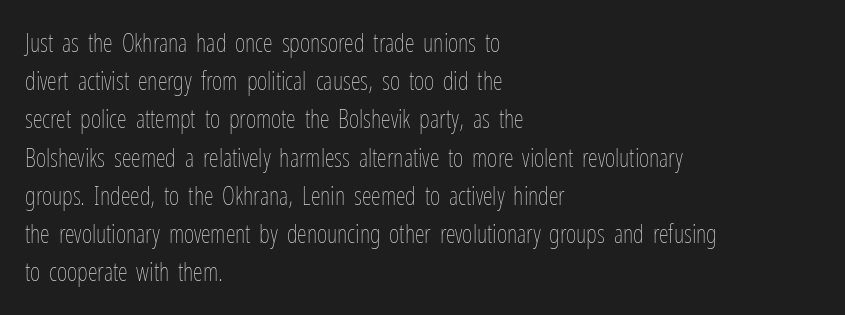
The glyphs are unaccompanied by any horizontal stroke below them. Posture: vertical. These lines keep a tight, regular rhythm from letter to letter. Interline gaps are of average width in this sample. The paragraph shown leans on its left margin.
